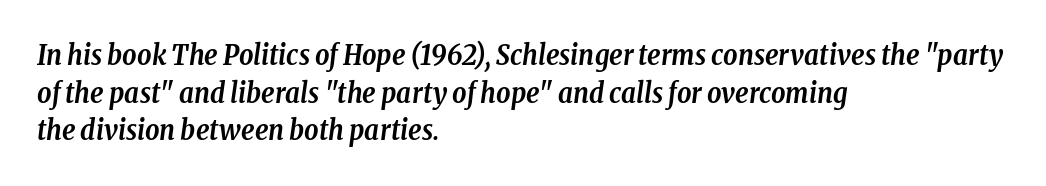
Q: Is the text bold? A: Yes.
Q: Is the text italic (slanted)? A: Yes, it leans right by about 8 degrees.
Q: Is the typeface a serif or a sans-serif typeface? A: Serif.
Q: Is the text underlined? A: No.
Q: How is the paragraph aligned? A: Left-aligned.
Q: Is the spacing between letters normal or unusually wide? A: Normal.
Q: Is the spacing between lines tight, normal or loose? A: Normal.
Q: Width (condensed, normal, or wide)? A: Condensed.
Q: Stroke contrast? A: Low.
Q: x-height? A: Medium.
Q: Monospaced? A: No.
